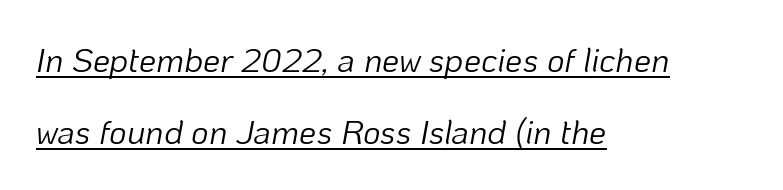
Here the designer chose a conventional face with non-uniform glyph widths. The glyphs look as if they've been sheared to an angle. Beneath each row of characters lies a ruled line. Reading down the block, your eye returns to a fixed left position each line. The passage shown has conventional tracking throughout.
